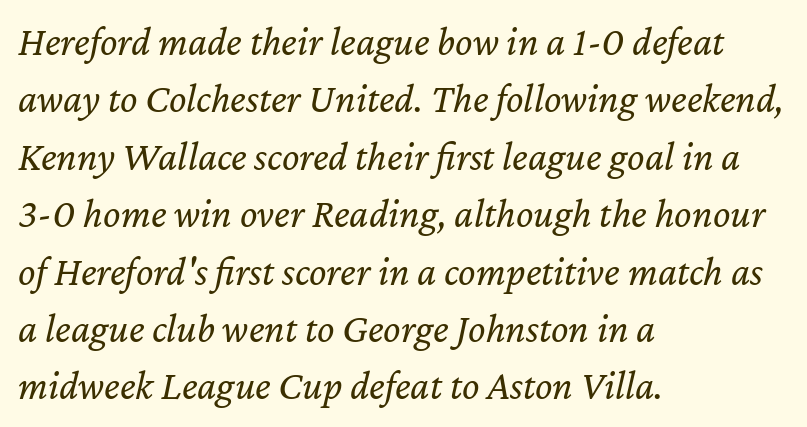
The image shows 41 px regular-weight type, italic (leaning right); set left-aligned, normal line spacing (1.4x), normal letter spacing, not underlined; low stroke contrast and a medium x-height.
